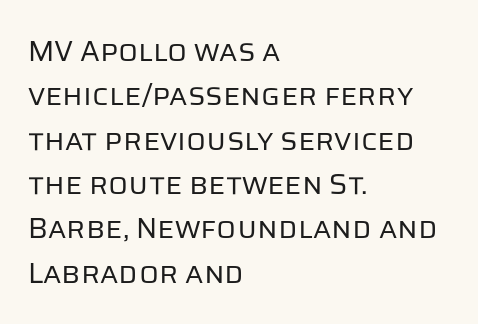
Q: Is the text bold? A: No.
Q: Is the text italic (slanted)? A: No, it is upright.
Q: Is the typeface a serif or a sans-serif typeface? A: Sans-serif.
Q: Is the text underlined? A: No.
Q: How is the paragraph aligned? A: Left-aligned.
Q: Is the spacing between letters normal or unusually wide? A: Normal.
Q: Is the spacing between lines tight, normal or loose? A: Normal.
Q: Width (condensed, normal, or wide)? A: Normal.
Q: Stroke contrast? A: Low.
Q: x-height? A: Large.
Q: Monospaced? A: No.
